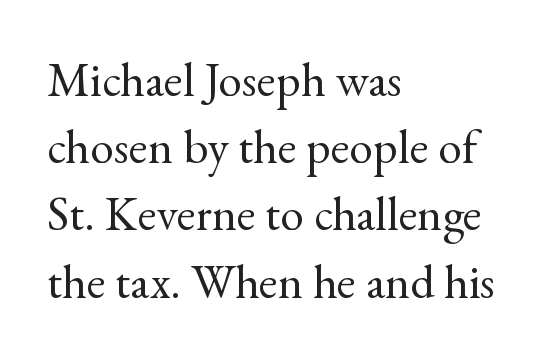
{"serif": "yes", "italic": "no", "bold": "no", "weight": "regular", "width": "normal", "x_height": "small", "monospaced": "no", "underline": "no", "align": "left", "line_spacing": "normal", "line_spacing_ratio": 1.4, "letter_spacing": "normal", "letter_spacing_em": 0.0, "glyph_px": 48}
